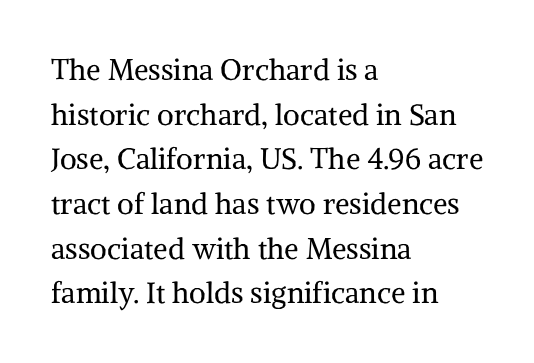
The image shows 29 px regular-weight serif type, upright; set left-aligned, normal line spacing (1.54x), normal letter spacing, not underlined; medium stroke contrast and a medium x-height.
